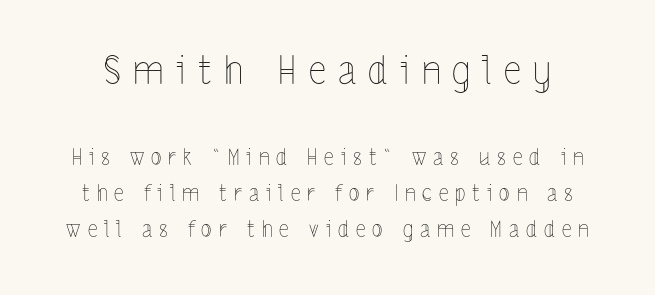
The image shows 39 px thin, condensed type, upright; set normal line spacing (1.64x), unusually wide letter spacing (+0.31 em), not underlined; the first (top) block is 1.77x larger; a medium x-height.
